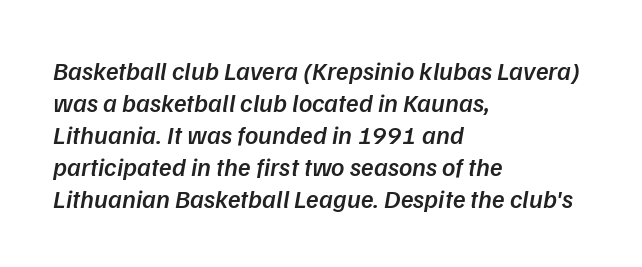
The image shows 26 px text type; set left-aligned, line spacing 1.23x, normal letter spacing, not underlined.
